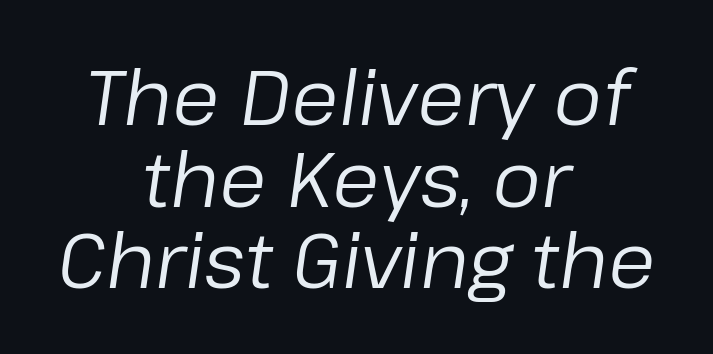
The image shows 77 px regular-weight type, italic (leaning right); set centered, tight line spacing (1.06x), normal letter spacing, not underlined; low stroke contrast and a medium x-height.
